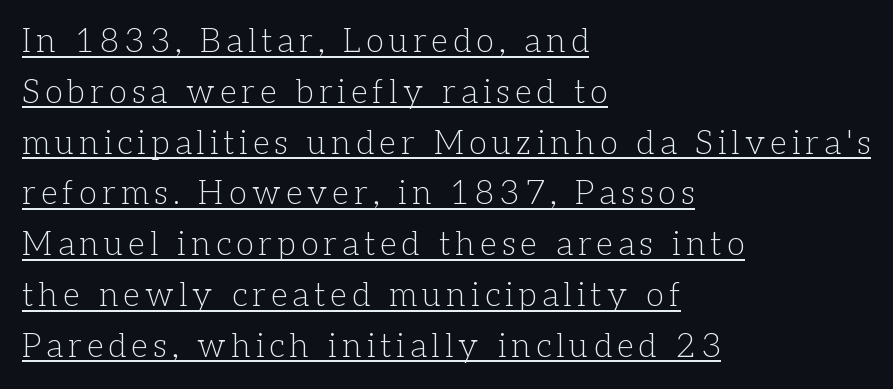
A rule runs beneath these lines of type. Each letter keeps its own natural width here, so spacing adapts to shape. Leftover space on each line is placed entirely after the last word. Evenly set lines give the paragraph a standard silhouette. These lines are composed in type with serifs. The weight tops out at a normal text grade.
